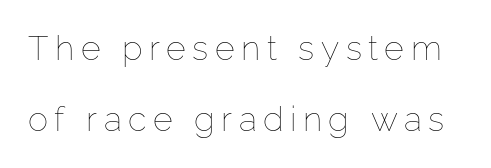
{"italic": "no", "bold": "no", "weight": "thin", "width": "normal", "stroke_contrast": "low", "x_height": "medium", "monospaced": "no", "underline": "no", "line_spacing": "loose", "line_spacing_ratio": 2.09, "glyph_px": 34}
